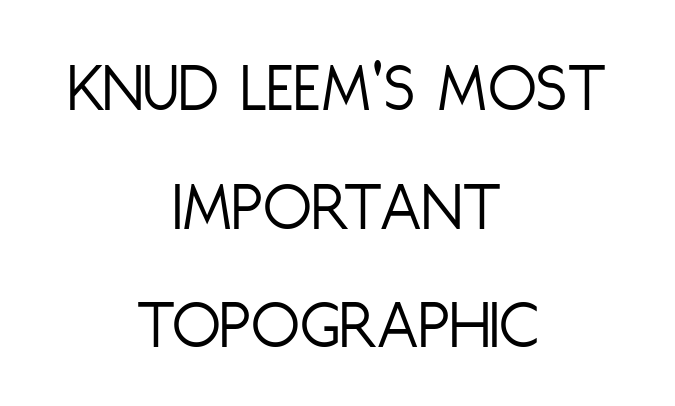
{"serif": "no", "italic": "no", "bold": "no", "weight": "light", "width": "condensed", "stroke_contrast": "low", "x_height": "large", "monospaced": "no", "underline": "no", "align": "center", "line_spacing": "normal", "line_spacing_ratio": 1.67, "letter_spacing": "normal", "letter_spacing_em": 0.0, "glyph_px": 71}
